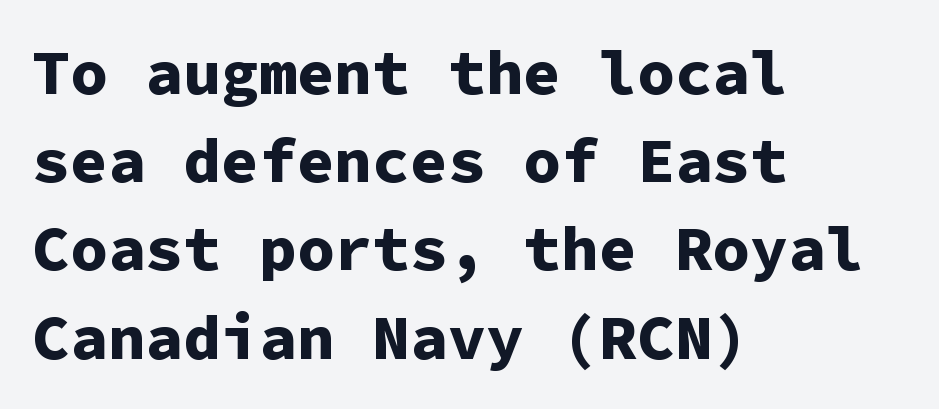
The image shows 63 px bold sans-serif type, upright, monospaced; set left-aligned, normal line spacing (1.4x), normal letter spacing, not underlined; low stroke contrast and a medium x-height.
